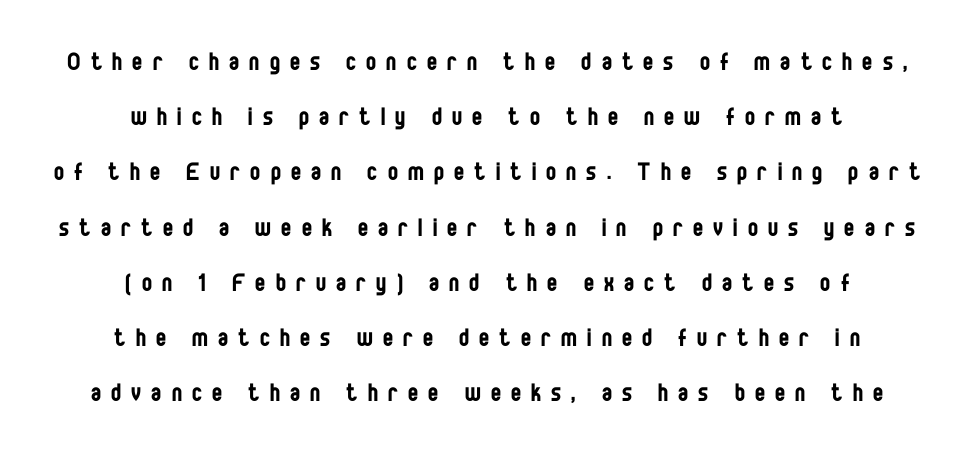
Q: Is the text bold? A: No.
Q: Is the text italic (slanted)? A: No, it is upright.
Q: Is the typeface a serif or a sans-serif typeface? A: Sans-serif.
Q: Is the text underlined? A: No.
Q: How is the paragraph aligned? A: Centered.
Q: Is the spacing between letters normal or unusually wide? A: Unusually wide.
Q: Width (condensed, normal, or wide)? A: Condensed.
Q: Stroke contrast? A: Low.
Q: x-height? A: Large.
Q: Monospaced? A: No.
